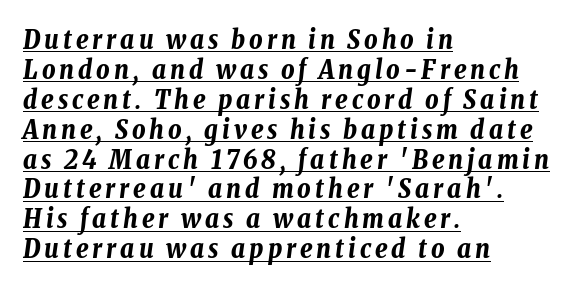
{"italic": "yes", "lean": "right", "slant_degrees": 8, "bold": "yes", "underline": "yes", "align": "left", "line_spacing": "tight", "line_spacing_ratio": 1.15, "glyph_px": 26}
